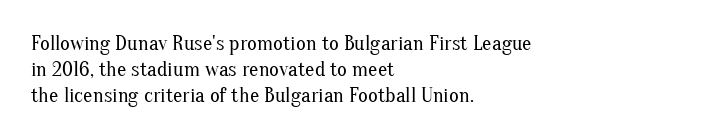
The typography opts for an upright posture over an oblique one. Unmarked baselines from the first word to the last. Students, note that the glyphs here touch the page at normal intervals. Which margin do the lines hug? The left one — the right edge is uneven. The typesetting does not lean heavy: it is not bold.
